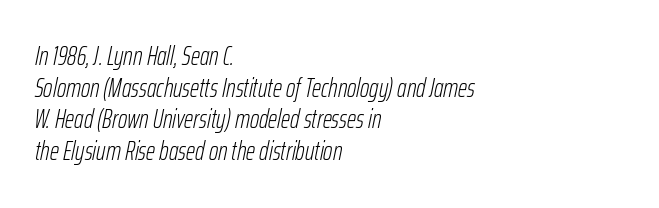
The image shows 26 px text type, italic (leaning right); set left-aligned, line spacing 1.22x, normal letter spacing, not underlined.
